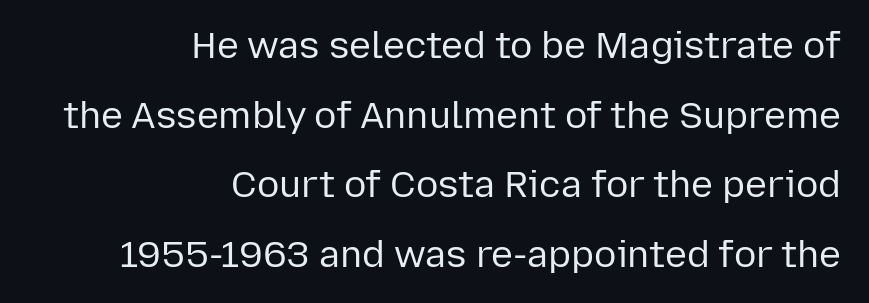
Q: Is the text bold? A: No.
Q: Is the text italic (slanted)? A: No, it is upright.
Q: Is the typeface a serif or a sans-serif typeface? A: Sans-serif.
Q: Is the text underlined? A: No.
Q: How is the paragraph aligned? A: Right-aligned.
Q: Is the spacing between letters normal or unusually wide? A: Normal.
Q: Width (condensed, normal, or wide)? A: Normal.
Q: Stroke contrast? A: Low.
Q: x-height? A: Medium.
Q: Monospaced? A: No.
